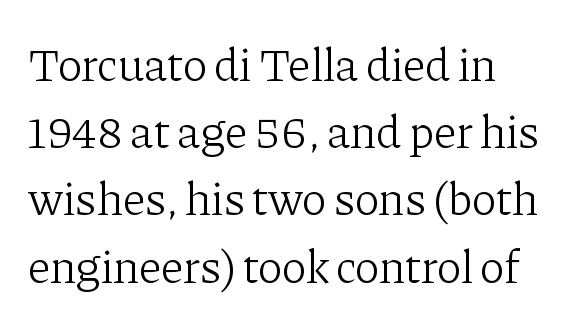
Q: Is the text bold? A: No.
Q: Is the text italic (slanted)? A: No, it is upright.
Q: Is the typeface a serif or a sans-serif typeface? A: Serif.
Q: Is the text underlined? A: No.
Q: How is the paragraph aligned? A: Left-aligned.
Q: Is the spacing between letters normal or unusually wide? A: Normal.
Q: Is the spacing between lines tight, normal or loose? A: Normal.
Q: Width (condensed, normal, or wide)? A: Normal.
Q: Stroke contrast? A: Low.
Q: x-height? A: Medium.
Q: Monospaced? A: No.
